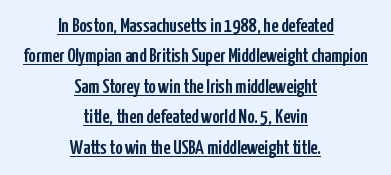
{"italic": "no", "underline": "yes", "align": "center", "line_spacing": "normal", "line_spacing_ratio": 1.52, "letter_spacing": "normal", "letter_spacing_em": 0.0, "glyph_px": 20}
